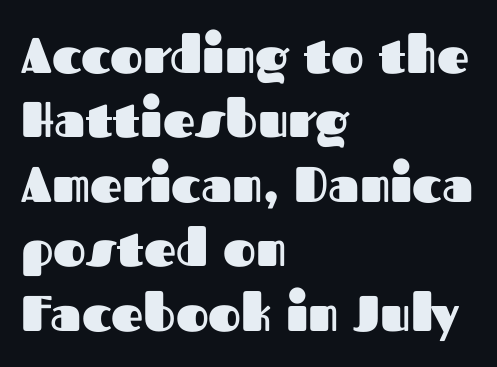
What weight is shown? A full bold with thick strokes. This sample uses plain, unmodified letter spacing. The letters stand upright; this is a roman face. Does the copy run flush right? No — it runs flush left. Vertical spacing — default.
